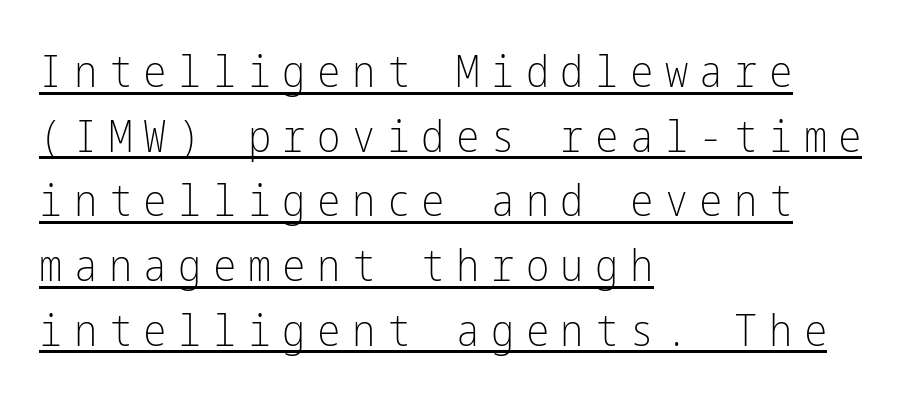
Q: Is the text bold? A: No.
Q: Is the text italic (slanted)? A: No, it is upright.
Q: Is the typeface a serif or a sans-serif typeface? A: Sans-serif.
Q: Is the text underlined? A: Yes.
Q: How is the paragraph aligned? A: Left-aligned.
Q: Is the spacing between letters normal or unusually wide? A: Unusually wide.
Q: Is the spacing between lines tight, normal or loose? A: Normal.
Q: Width (condensed, normal, or wide)? A: Condensed.
Q: Stroke contrast? A: Low.
Q: x-height? A: Medium.
